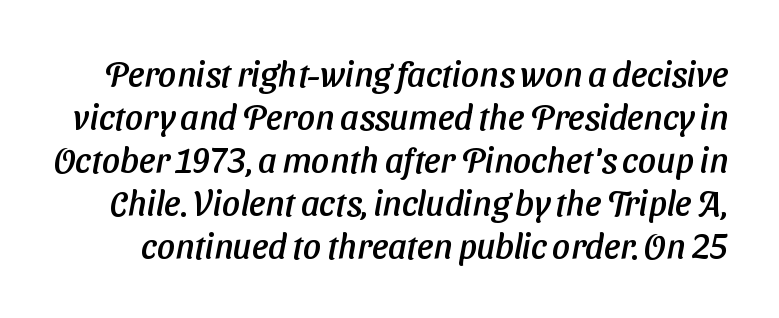
The image shows 35 px sans-serif type; set line spacing 1.23x, normal letter spacing, not underlined; low stroke contrast and a medium x-height.
